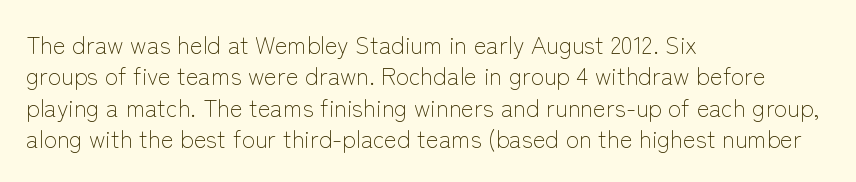
What stands out about the letter spacing? Nothing — it is the standard amount. Unmarked baselines from the first word to the last. The rendering anchors every line to the left-hand side. Regarding leading, the lines here are spaced in the standard way. Compared with a typical body face, this is equally light or lighter still. In terms of posture, this sample is upright.
